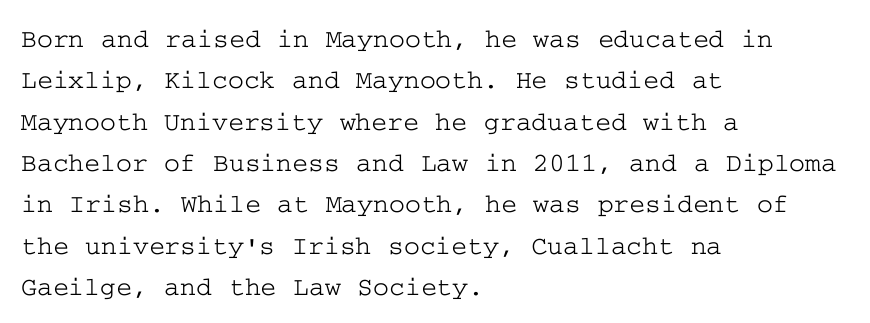
Successive baselines arrive at the customary interval. Short and long lines alike share a common starting point at left. Italic: no, the glyphs are upright roman. Short note: letters normally spaced. Quick note: underline off.
